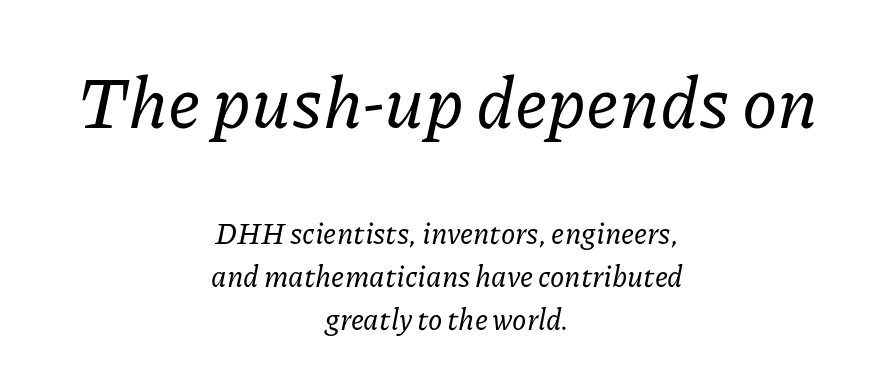
Q: Is the text italic (slanted)? A: Yes, it leans right by about 11 degrees.
Q: Is the typeface a serif or a sans-serif typeface? A: Serif.
Q: Is the text underlined? A: No.
Q: How is the paragraph aligned? A: Centered.
Q: Is the spacing between letters normal or unusually wide? A: Normal.
Q: Is the spacing between lines tight, normal or loose? A: Normal.
Q: Which block of text is set in a larger size, the first (top) or the second (bottom)? A: The first (top) one.
Q: Width (condensed, normal, or wide)? A: Normal.
Q: Stroke contrast? A: Low.
Q: x-height? A: Medium.
Q: Monospaced? A: No.
